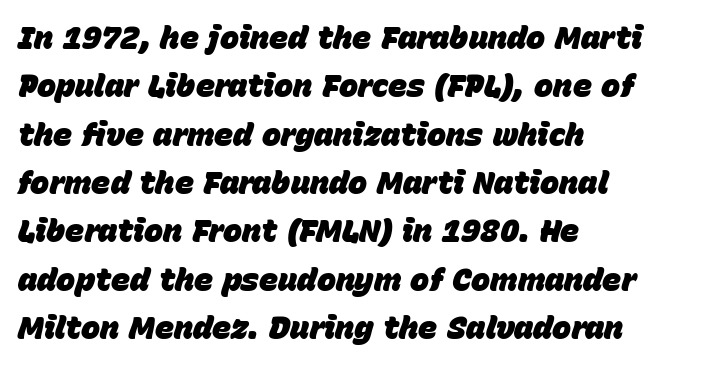
{"italic": "yes", "lean": "right", "slant_degrees": 15, "bold": "yes", "weight": "heavy", "width": "normal", "stroke_contrast": "low", "x_height": "large", "monospaced": "no", "underline": "no", "align": "left", "line_spacing": "normal", "line_spacing_ratio": 1.51, "letter_spacing": "normal", "letter_spacing_em": 0.0, "glyph_px": 32}
